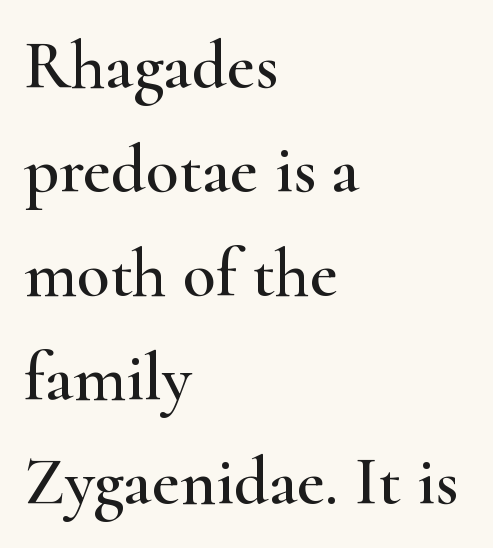
Q: Is the text italic (slanted)? A: No, it is upright.
Q: Is the typeface a serif or a sans-serif typeface? A: Serif.
Q: Is the text underlined? A: No.
Q: How is the paragraph aligned? A: Left-aligned.
Q: Is the spacing between letters normal or unusually wide? A: Normal.
Q: Is the spacing between lines tight, normal or loose? A: Normal.
Q: Width (condensed, normal, or wide)? A: Wide.
Q: Stroke contrast? A: High.
Q: x-height? A: Small.
Q: Monospaced? A: No.
